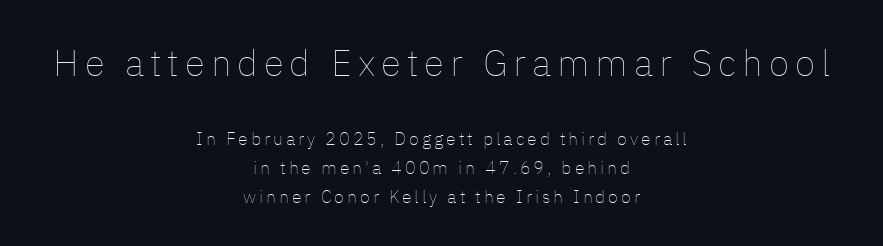
Q: Is the text bold? A: No.
Q: Is the text italic (slanted)? A: No, it is upright.
Q: Is the text underlined? A: No.
Q: How is the paragraph aligned? A: Centered.
Q: Is the spacing between lines tight, normal or loose? A: Normal.
Q: Which block of text is set in a larger size, the first (top) or the second (bottom)? A: The first (top) one.
Q: Width (condensed, normal, or wide)? A: Normal.
Q: Stroke contrast? A: Low.
Q: x-height? A: Medium.
Q: Monospaced? A: No.
